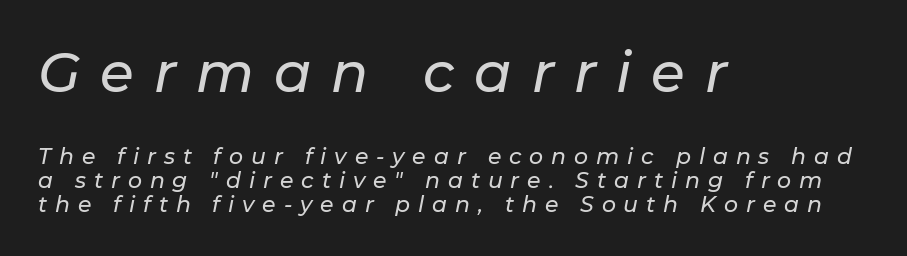
Q: Is the text italic (slanted)? A: Yes, it leans right by about 11 degrees.
Q: Is the text underlined? A: No.
Q: How is the paragraph aligned? A: Left-aligned.
Q: Is the spacing between letters normal or unusually wide? A: Unusually wide.
Q: Is the spacing between lines tight, normal or loose? A: Tight.
Q: Which block of text is set in a larger size, the first (top) or the second (bottom)? A: The first (top) one.
Q: Width (condensed, normal, or wide)? A: Normal.
Q: Stroke contrast? A: Low.
Q: x-height? A: Medium.
Q: Monospaced? A: No.
